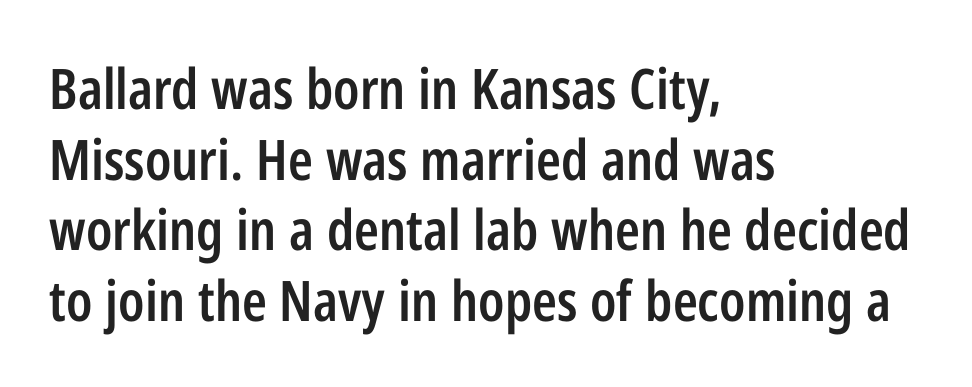
Q: Is the text bold? A: Semi-bold.
Q: Is the text italic (slanted)? A: No, it is upright.
Q: Is the typeface a serif or a sans-serif typeface? A: Sans-serif.
Q: Is the text underlined? A: No.
Q: How is the paragraph aligned? A: Left-aligned.
Q: Is the spacing between letters normal or unusually wide? A: Normal.
Q: Is the spacing between lines tight, normal or loose? A: Normal.
Q: Width (condensed, normal, or wide)? A: Condensed.
Q: Stroke contrast? A: Low.
Q: x-height? A: Medium.
Q: Monospaced? A: No.
